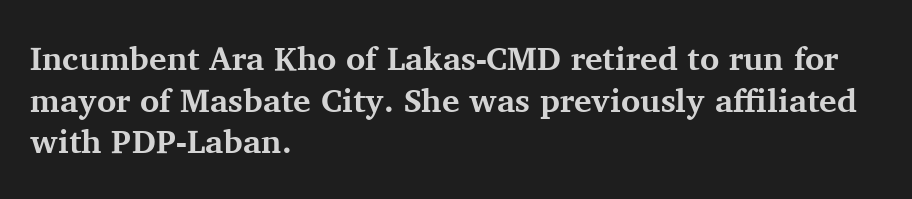
Q: Is the text bold? A: Yes.
Q: Is the text italic (slanted)? A: No, it is upright.
Q: Is the typeface a serif or a sans-serif typeface? A: Serif.
Q: Is the text underlined? A: No.
Q: How is the paragraph aligned? A: Left-aligned.
Q: Is the spacing between letters normal or unusually wide? A: Normal.
Q: Is the spacing between lines tight, normal or loose? A: Normal.
Q: Width (condensed, normal, or wide)? A: Normal.
Q: Stroke contrast? A: Medium.
Q: x-height? A: Medium.
Q: Monospaced? A: No.
